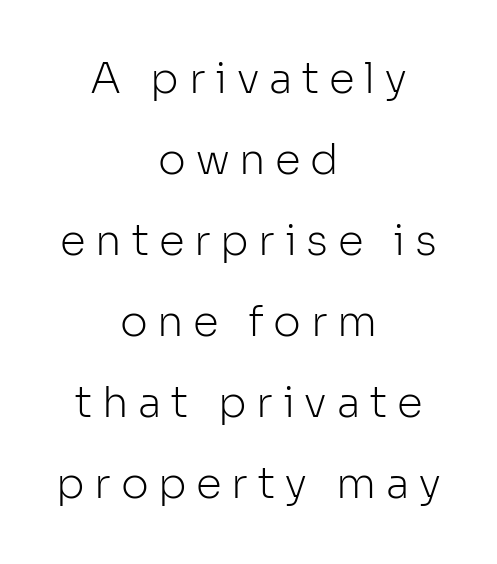
{"serif": "no", "italic": "no", "bold": "no", "weight": "light", "width": "normal", "stroke_contrast": "low", "x_height": "medium", "monospaced": "no", "underline": "no", "align": "center", "line_spacing": "loose", "line_spacing_ratio": 1.93, "letter_spacing": "wide", "letter_spacing_em": 0.23, "glyph_px": 42}
